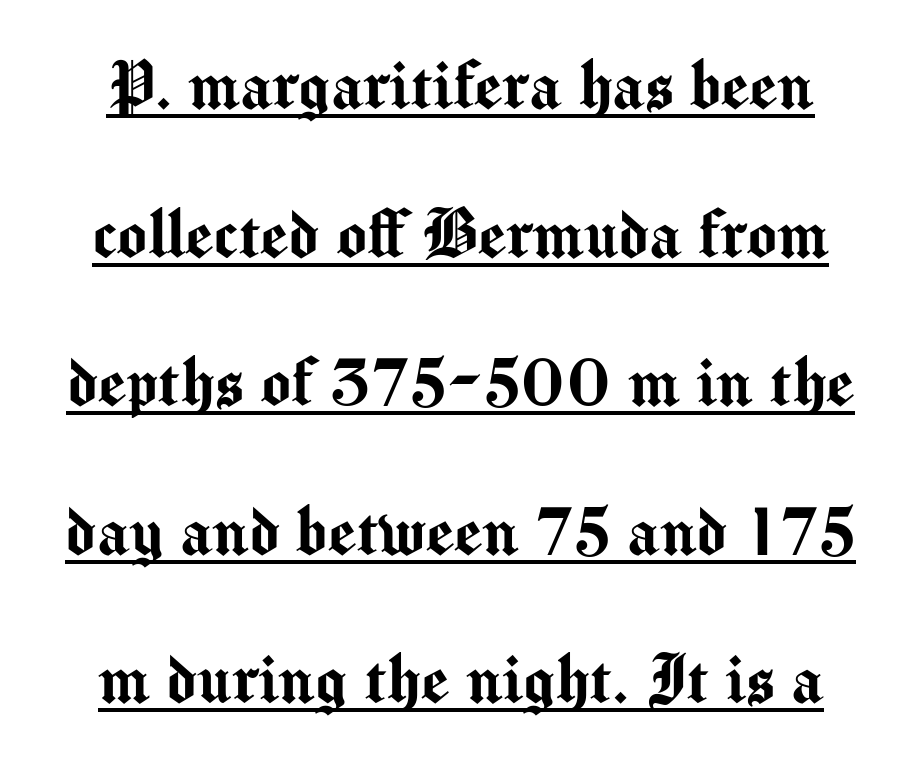
Q: Is the text italic (slanted)? A: No, it is upright.
Q: Is the typeface a serif or a sans-serif typeface? A: Sans-serif.
Q: Is the text underlined? A: Yes.
Q: Is the spacing between letters normal or unusually wide? A: Normal.
Q: Width (condensed, normal, or wide)? A: Normal.
Q: Stroke contrast? A: Medium.
Q: x-height? A: Medium.
Q: Monospaced? A: No.
